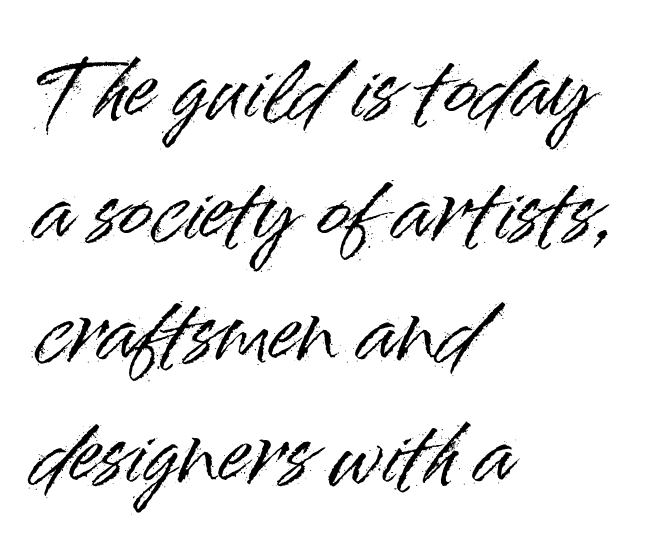
These lines are rendered in a variable-pitch font. Does the leading feel generous? No, just average. Short note: letters normally spaced. Descender tails drop into unmarked territory.
